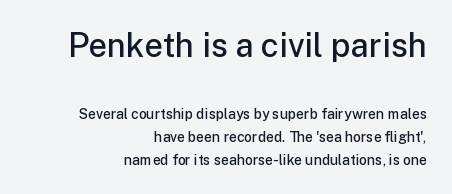
{"serif": "no", "italic": "no", "bold": "semi", "weight": "semibold", "width": "normal", "stroke_contrast": "low", "x_height": "medium", "monospaced": "no", "underline": "no", "align": "right", "line_spacing": "normal", "line_spacing_ratio": 1.63, "letter_spacing": "normal", "letter_spacing_em": 0.0, "larger_block": "first", "size_ratio": 2.36, "glyph_px": 33}
